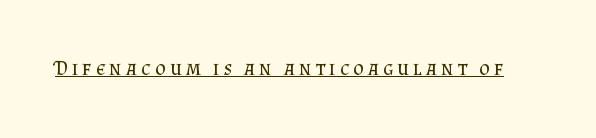
Q: Is the text bold? A: No.
Q: Is the text italic (slanted)? A: No, it is upright.
Q: Is the text underlined? A: Yes.
